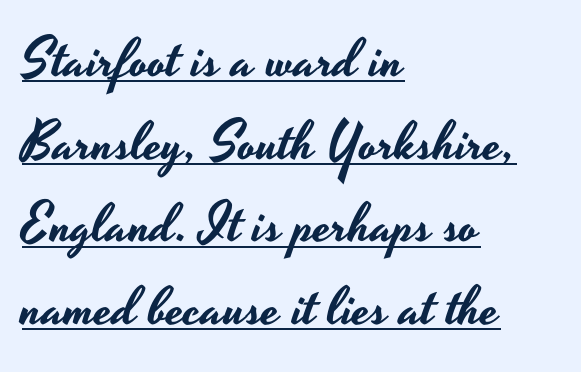
Check where the strokes stop: nothing finishes them off — pure sans. Notice how descenders clear the ascenders below comfortably — that's standard leading. Reading down the block, your eye returns to a fixed left position each line. Proportional: the letters do not fall into vertical columns. This rendering features underlined lettering.
